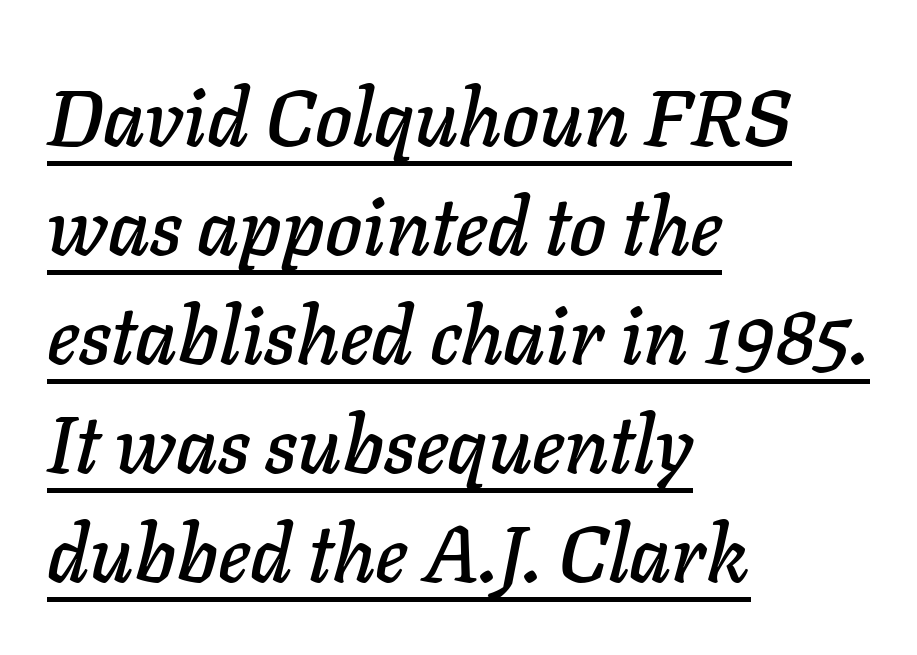
The line texture is even and compact thanks to regular tracking. Quick note: interline space is typical. Is this a fixed-width face? No — the glyphs have proportional, varying widths. This rendering features underlined lettering. Posture: slanted. Each line starts at the same left margin while the right side varies.
